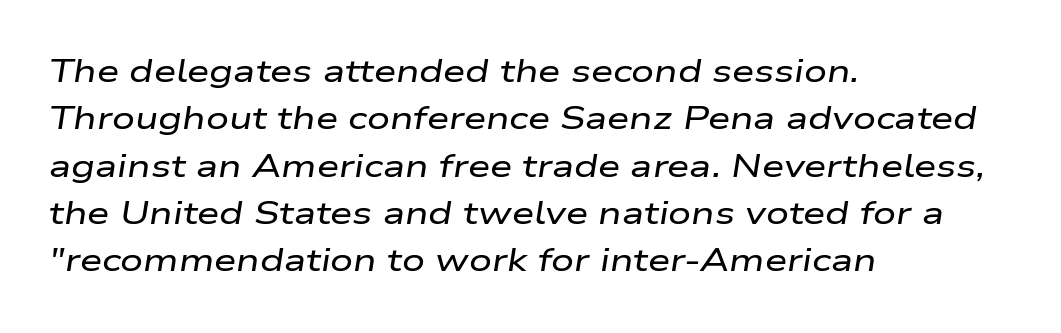
{"italic": "yes", "lean": "right", "slant_degrees": 9, "width": "wide", "stroke_contrast": "low", "x_height": "medium", "monospaced": "no", "underline": "no", "align": "left", "line_spacing": "normal", "line_spacing_ratio": 1.48, "letter_spacing": "normal", "letter_spacing_em": 0.0, "glyph_px": 32}
